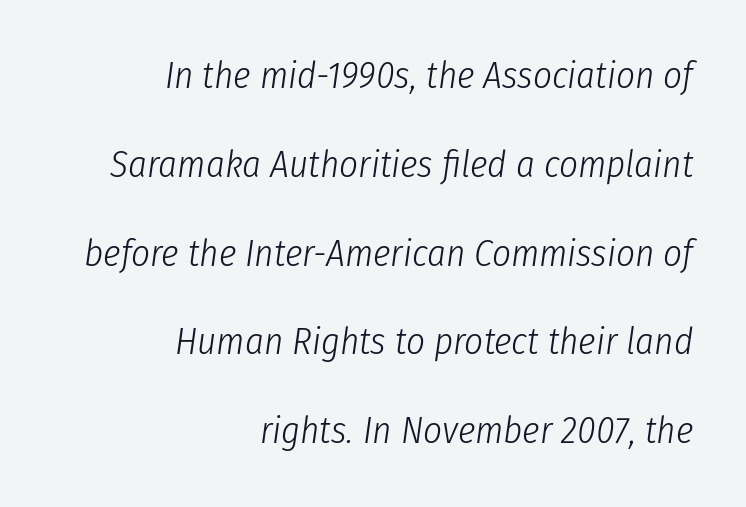
Q: Is the text bold? A: No.
Q: Is the text italic (slanted)? A: Yes, it leans right by about 8 degrees.
Q: Is the text underlined? A: No.
Q: How is the paragraph aligned? A: Right-aligned.
Q: Is the spacing between letters normal or unusually wide? A: Normal.
Q: Is the spacing between lines tight, normal or loose? A: Loose.
Q: Width (condensed, normal, or wide)? A: Condensed.
Q: Stroke contrast? A: Low.
Q: x-height? A: Medium.
Q: Monospaced? A: No.
